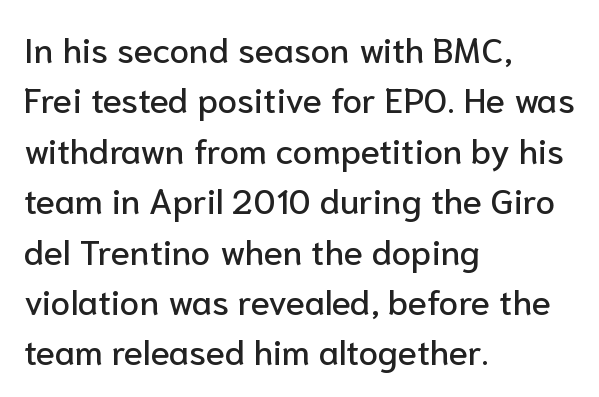
{"serif": "no", "italic": "no", "width": "normal", "stroke_contrast": "low", "x_height": "medium", "monospaced": "no", "underline": "no", "align": "left", "line_spacing": "normal", "line_spacing_ratio": 1.44, "letter_spacing": "normal", "letter_spacing_em": 0.0, "glyph_px": 35}
